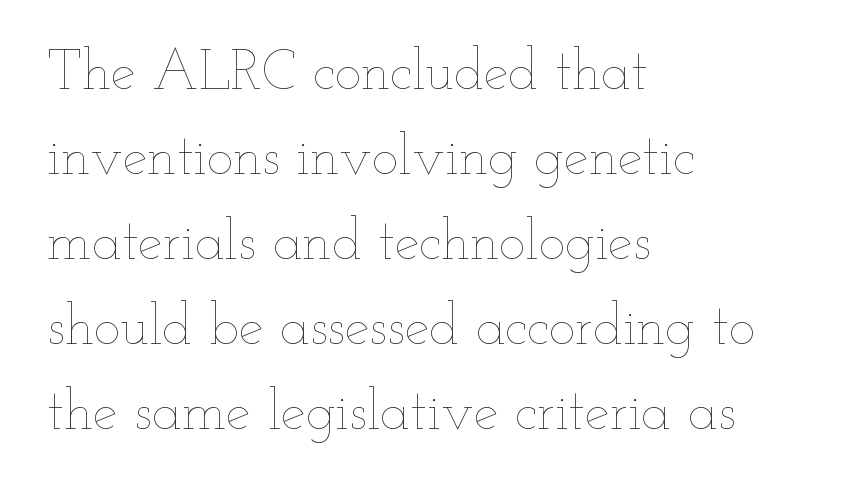
Think of a printed novel: that variable character pitch is what you see here. These lines were composed using upright roman letters. One-word summary of the alignment: left. Is there much room between lines? A standard amount, neither cramped nor airy. The line texture is even and compact thanks to regular tracking. Check under the words: just untouched page.
